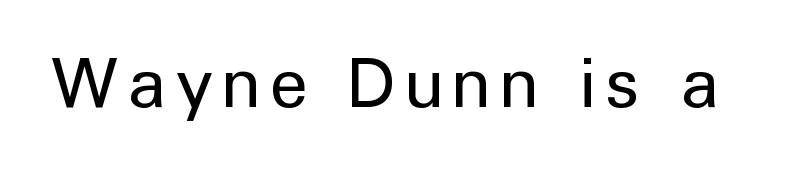
{"serif": "no", "italic": "no", "bold": "no", "weight": "regular", "width": "normal", "stroke_contrast": "low", "x_height": "medium", "monospaced": "no", "underline": "no", "glyph_px": 69}
